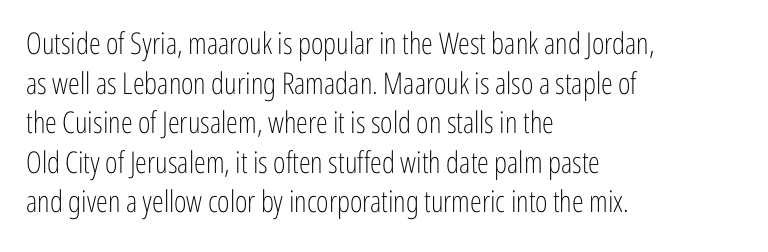
{"serif": "no", "italic": "no", "bold": "no", "weight": "light", "width": "condensed", "stroke_contrast": "low", "x_height": "medium", "monospaced": "no", "underline": "no", "align": "left", "line_spacing": "normal", "line_spacing_ratio": 1.32, "letter_spacing": "normal", "letter_spacing_em": 0.0, "glyph_px": 30}
